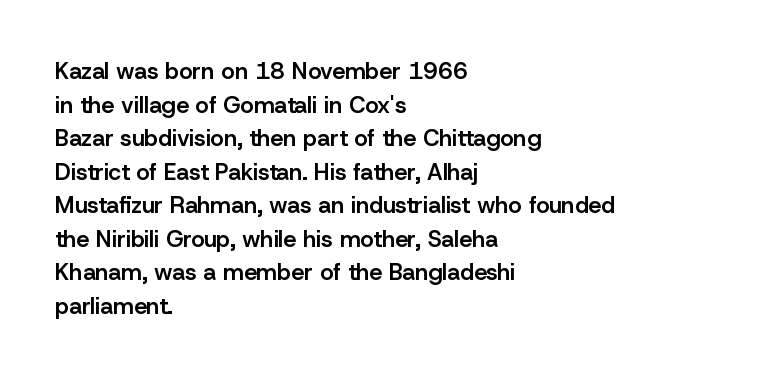
Q: Is the text bold? A: Semi-bold.
Q: Is the text italic (slanted)? A: No, it is upright.
Q: Is the text underlined? A: No.
Q: How is the paragraph aligned? A: Left-aligned.
Q: Is the spacing between letters normal or unusually wide? A: Normal.
Q: Is the spacing between lines tight, normal or loose? A: Normal.
